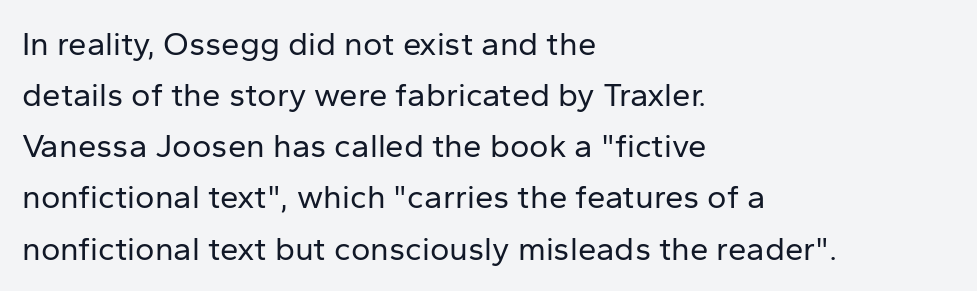
{"serif": "no", "italic": "no", "bold": "no", "weight": "regular", "width": "normal", "stroke_contrast": "low", "x_height": "medium", "monospaced": "no", "underline": "no", "align": "left", "line_spacing": "normal", "line_spacing_ratio": 1.55, "letter_spacing": "normal", "letter_spacing_em": 0.0, "glyph_px": 33}
